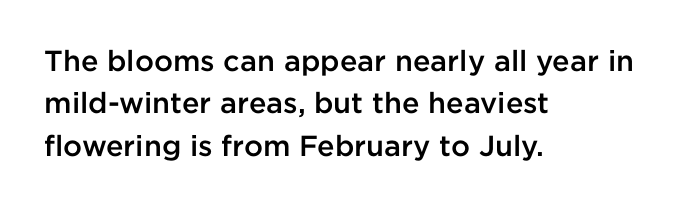
{"serif": "no", "italic": "no", "bold": "semi", "weight": "semibold", "width": "normal", "stroke_contrast": "low", "x_height": "medium", "monospaced": "no", "underline": "no", "align": "left", "line_spacing": "normal", "line_spacing_ratio": 1.46, "letter_spacing": "normal", "letter_spacing_em": 0.0, "glyph_px": 29}
